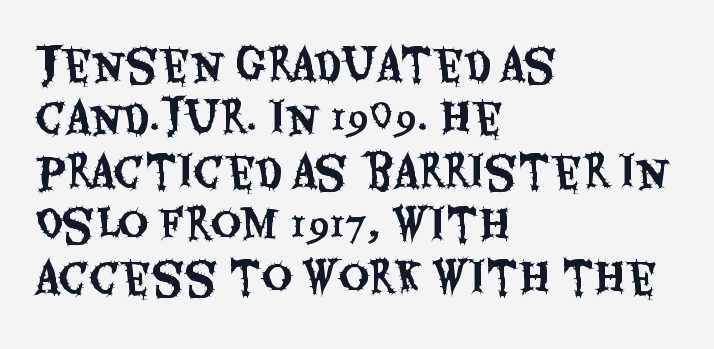
The passage shown is typed in a proportional face where columns would drift. The rows are spaced the way most documents space them. The font's upright variant was chosen for this text. The rendering keeps characters at their native spacing.
